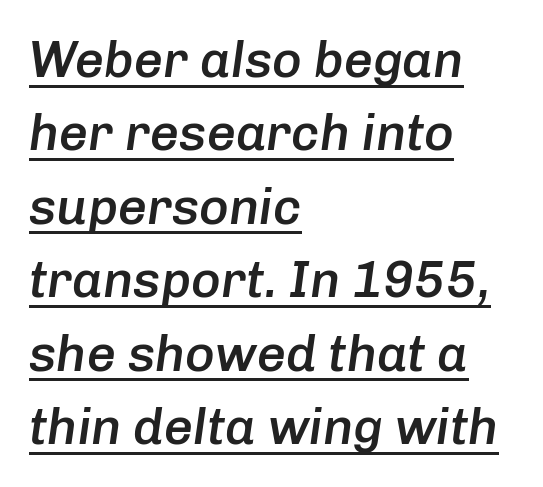
How would I describe the line gaps? Plain and ordinary. Nobody touched the tracking dial on this one. Leftover space on each line is placed entirely after the last word. Here the designer chose a conventional face with non-uniform glyph widths. This sample carries an underscore along the baseline area. Posture: slanted.
